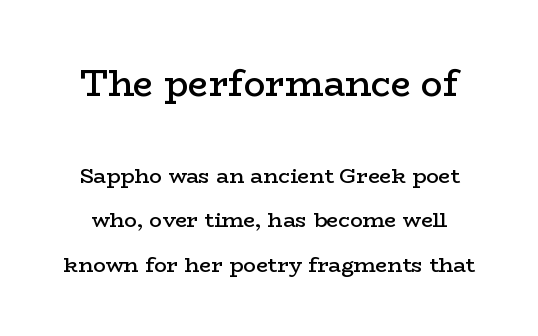
Letterform terminals end in serifs throughout the passage. Short note: letters normally spaced. A semibold gives these letters moderate extra thickness, short of bold. Character widths vary here, with narrow letters taking less room than wide ones.
